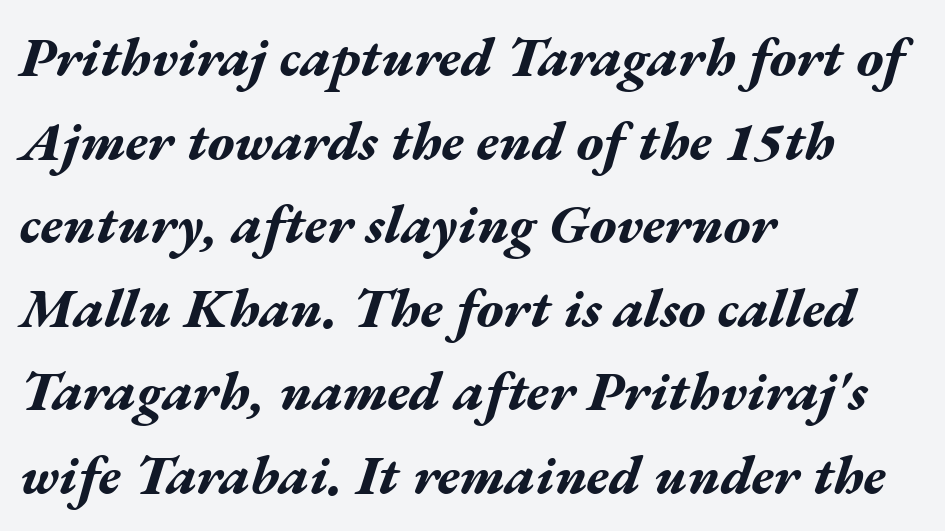
{"italic": "yes", "lean": "right", "slant_degrees": 17, "bold": "yes", "weight": "bold", "width": "wide", "stroke_contrast": "medium", "x_height": "medium", "monospaced": "no", "underline": "no", "align": "left", "line_spacing": "normal", "line_spacing_ratio": 1.52, "letter_spacing": "normal", "letter_spacing_em": 0.0, "glyph_px": 55}
